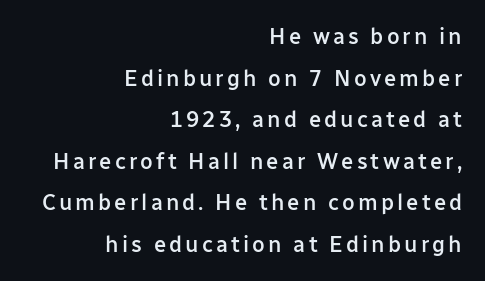
The image shows 22 px text type, upright; set right-aligned, line spacing 1.89x, not underlined.
